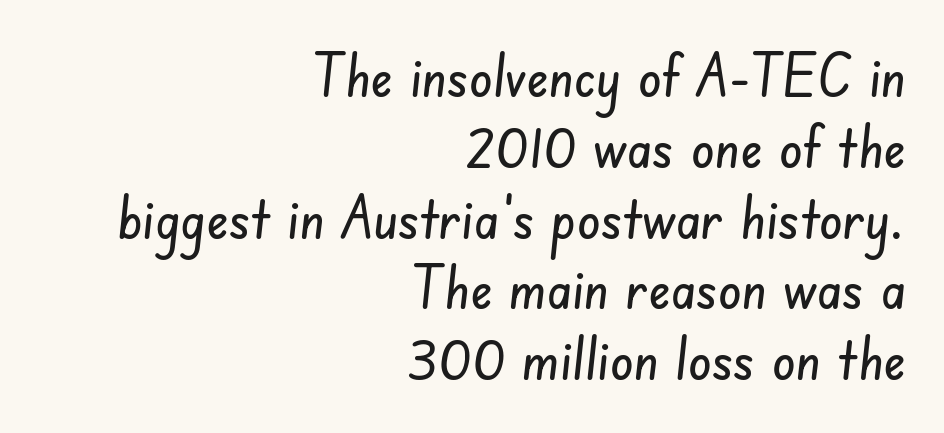
Default kerning and tracking; the words read as compact shapes. Caption: multi-line text, flush right, ragged left. Quick note: underline off. Do the characters align in a grid? No, the font is proportional. Unlike a traditional serif, this face leaves its strokes unadorned.
